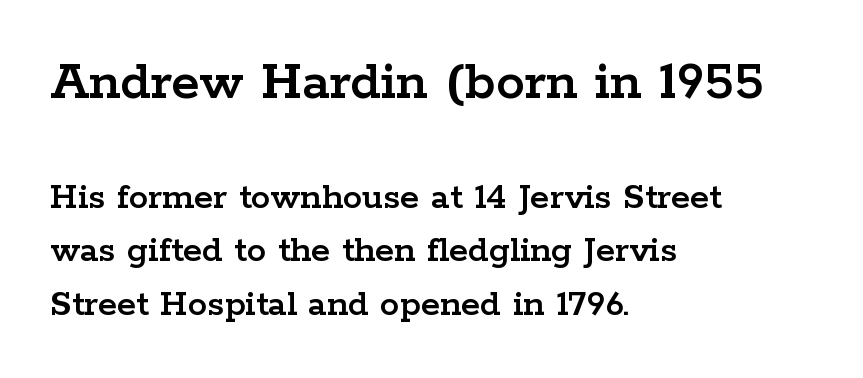
{"serif": "yes", "italic": "no", "width": "wide", "stroke_contrast": "low", "x_height": "medium", "monospaced": "no", "underline": "no", "align": "left", "line_spacing": "normal", "line_spacing_ratio": 1.37, "letter_spacing": "normal", "letter_spacing_em": 0.0, "larger_block": "first", "size_ratio": 1.49, "glyph_px": 58}
